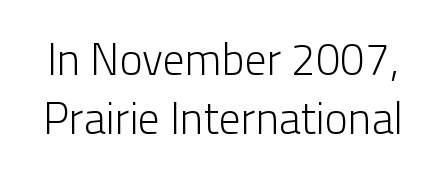
The image shows 44 px light sans-serif type, upright; set normal line spacing (1.34x), normal letter spacing, not underlined; low stroke contrast and a medium x-height.
